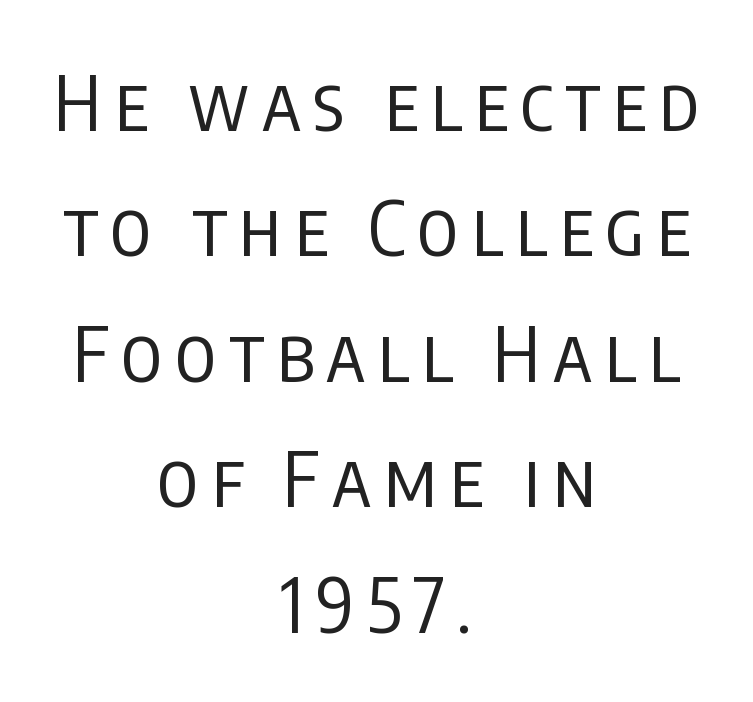
{"serif": "no", "italic": "no", "bold": "no", "weight": "regular", "width": "condensed", "stroke_contrast": "low", "x_height": "large", "monospaced": "no", "underline": "no", "align": "center", "line_spacing": "normal", "line_spacing_ratio": 1.65, "glyph_px": 76}
